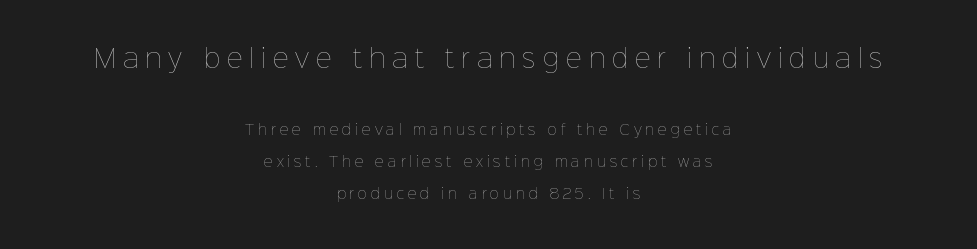
The image shows 25 px text type, upright; set centered, loose line spacing (2.26x), unusually wide letter spacing (+0.27 em), not underlined; the first (top) block is 1.79x larger.
